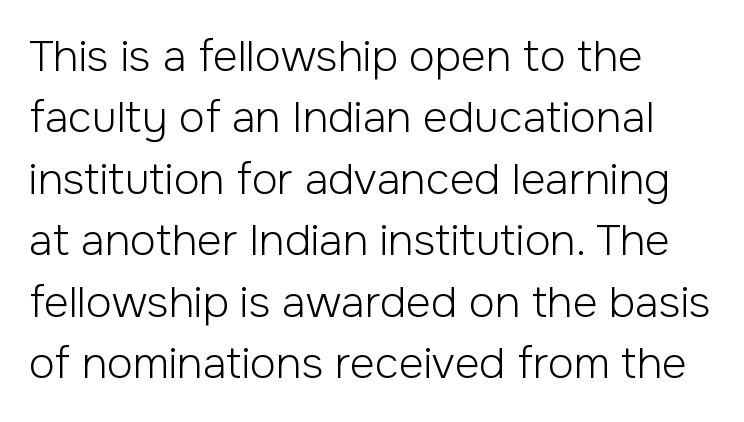
The passage shown is typeset with a sans-serif family. Students, note that the glyphs here touch the page at normal intervals. A normal amount of white space separates one row of letters from the next. Weight class: somewhere from thin through regular. Descenders hang freely into open space. Proportional: the letters do not fall into vertical columns.
